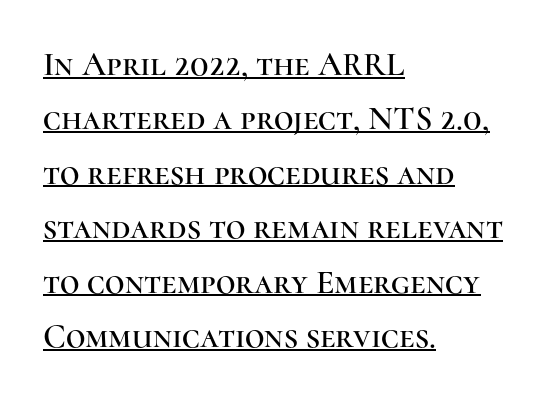
The image shows 34 px serif type, upright; set left-aligned, normal line spacing (1.6x), normal letter spacing, underlined; high stroke contrast and a medium x-height.
